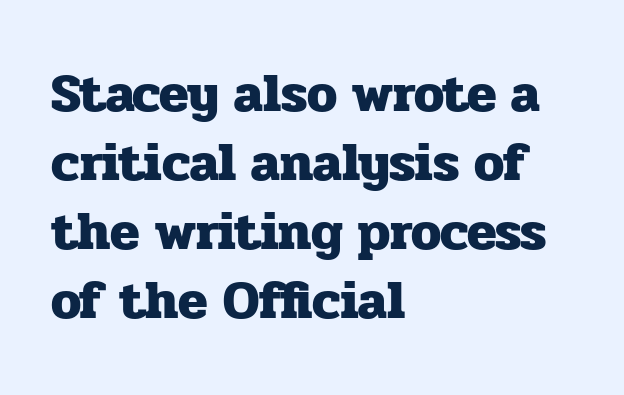
Q: Is the text bold? A: Yes.
Q: Is the text italic (slanted)? A: No, it is upright.
Q: Is the typeface a serif or a sans-serif typeface? A: Serif.
Q: Is the text underlined? A: No.
Q: How is the paragraph aligned? A: Left-aligned.
Q: Is the spacing between letters normal or unusually wide? A: Normal.
Q: Is the spacing between lines tight, normal or loose? A: Normal.
Q: Width (condensed, normal, or wide)? A: Normal.
Q: Stroke contrast? A: Low.
Q: x-height? A: Medium.
Q: Monospaced? A: No.
